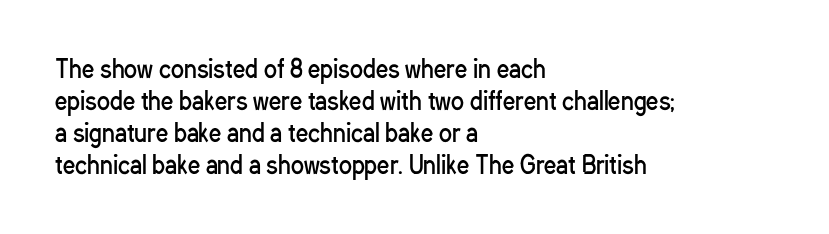
Q: Is the text bold? A: No.
Q: Is the text italic (slanted)? A: No, it is upright.
Q: Is the text underlined? A: No.
Q: How is the paragraph aligned? A: Left-aligned.
Q: Is the spacing between letters normal or unusually wide? A: Normal.
Q: Is the spacing between lines tight, normal or loose? A: Normal.
